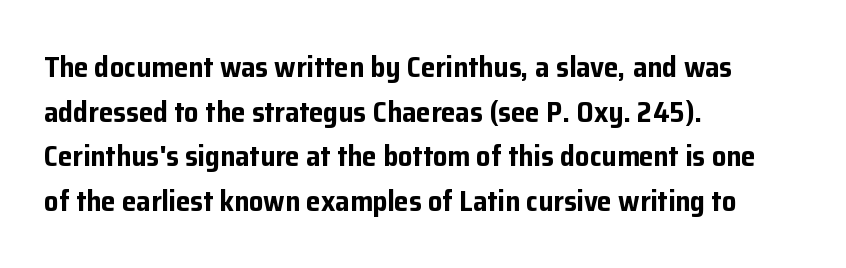
The image shows 29 px bold sans-serif type, upright; set left-aligned, normal line spacing (1.54x), normal letter spacing, not underlined; low stroke contrast and a medium x-height.
